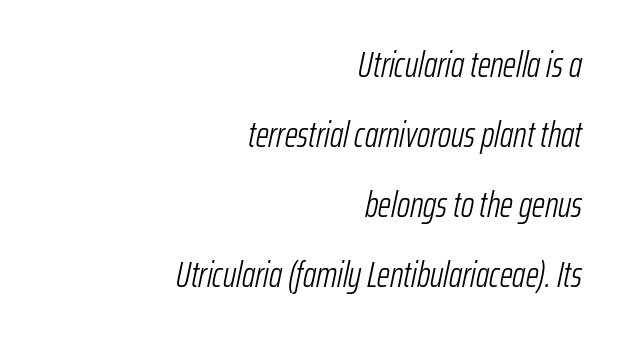
The gap between lines stays unmarked. Bold? No — there's no thickening of the strokes. Each letter keeps its own natural width here, so spacing adapts to shape. Observe the lean: these are italic letterforms.
